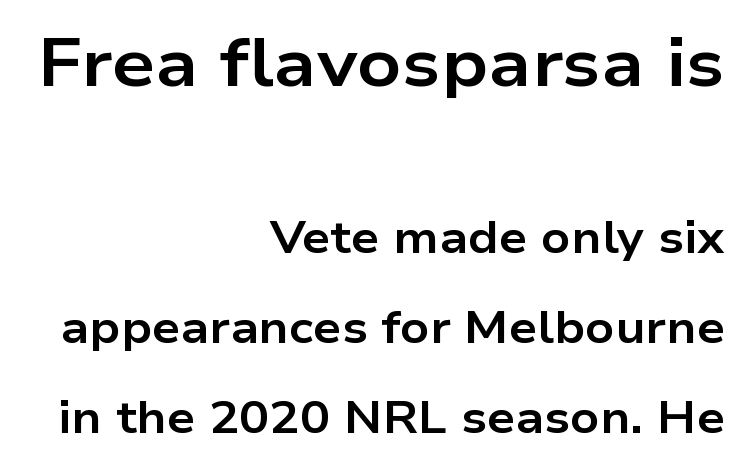
Top chunk: large. Bottom chunk: small. Nothing sits at the stroke ends, so this counts as sans-serif. Heavy-handed strokes throughout: this text is bold. Beneath every word, the page is bare. The font's upright variant was chosen for this text. Proportional: the letters do not fall into vertical columns.
